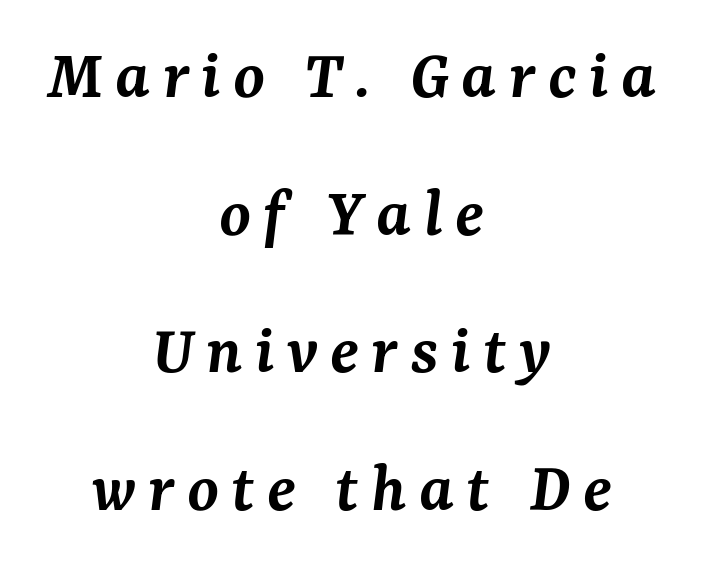
{"serif": "yes", "italic": "yes", "lean": "right", "slant_degrees": 7, "bold": "semi", "weight": "semibold", "width": "normal", "stroke_contrast": "medium", "x_height": "medium", "monospaced": "no", "underline": "no", "align": "center", "line_spacing": "loose", "line_spacing_ratio": 1.91, "glyph_px": 72}
